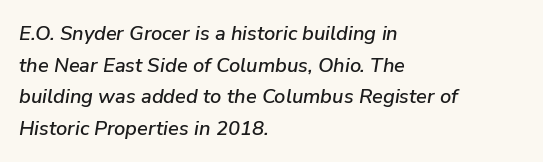
Designer's note — italics engaged. One-word summary of the alignment: left. The words here are not underlined. Baseline-to-baseline distance is the conventional proportion of letter height.
